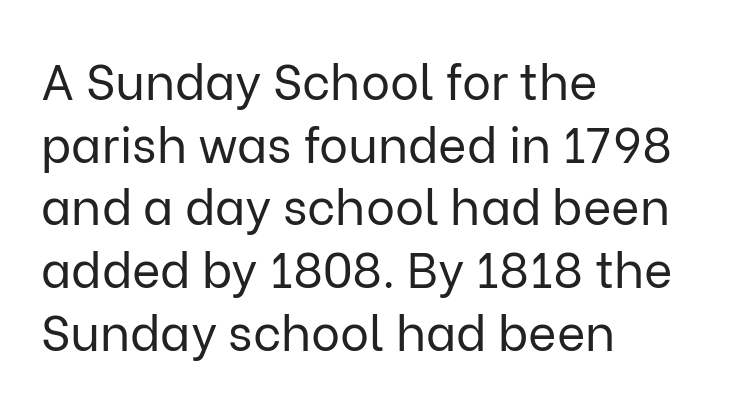
Notice how the stems are strictly vertical — no italics here. These lines are set flush left with a ragged right edge. Glyph-to-glyph distance matches everyday printed text. A sans-serif font was chosen for this passage. Is this a heavy cut? Hardly; it is regular or lighter. Clear beneath every line of the passage.
